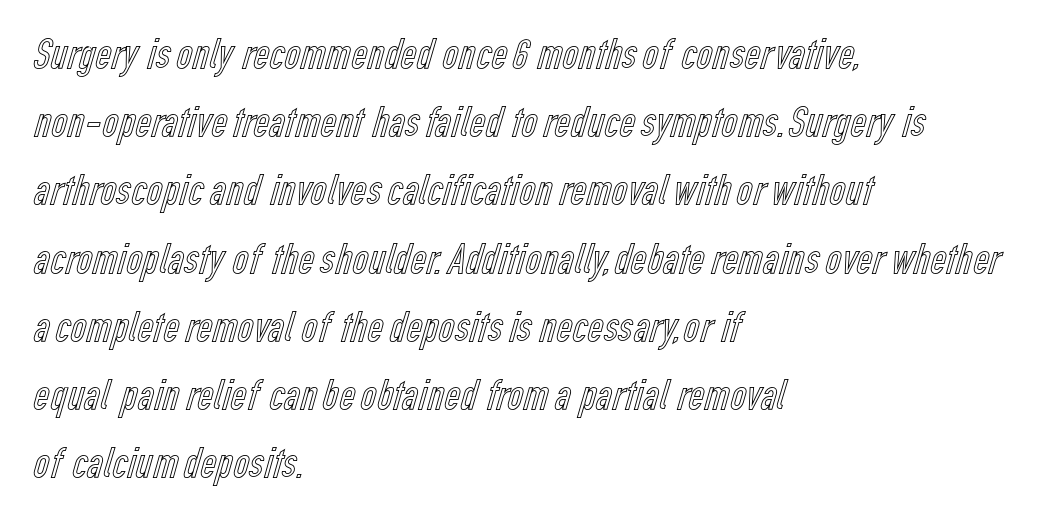
The paragraph has a hard left edge and a soft right edge. Tracking here is standard; glyphs follow each other at the usual distance. Note the varied advance widths — an 'i' is clearly narrower than an 'm'. The rows are spaced the way most documents space them. Underlining? Definitely not there.
